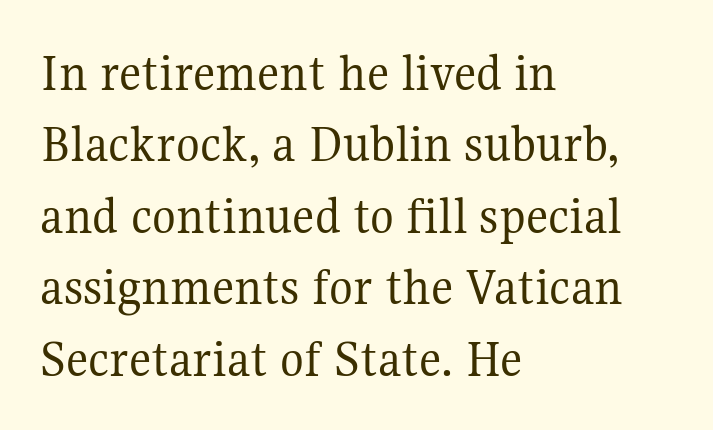
The image shows 55 px regular-weight serif type, upright; set left-aligned, normal line spacing (1.3x), normal letter spacing, not underlined; medium stroke contrast and a medium x-height.
